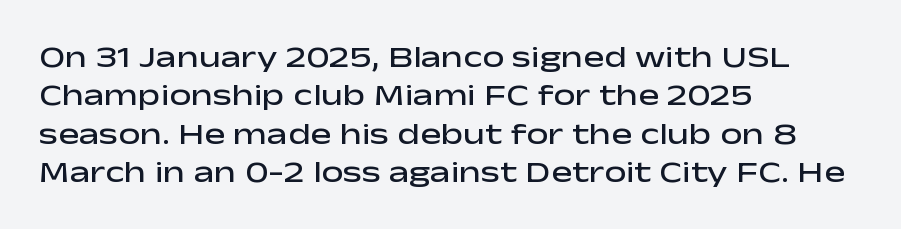
{"serif": "no", "italic": "no", "bold": "semi", "weight": "semibold", "width": "wide", "stroke_contrast": "low", "x_height": "medium", "monospaced": "no", "underline": "no", "align": "left", "line_spacing_ratio": 1.24, "letter_spacing": "normal", "letter_spacing_em": 0.0, "glyph_px": 31}
